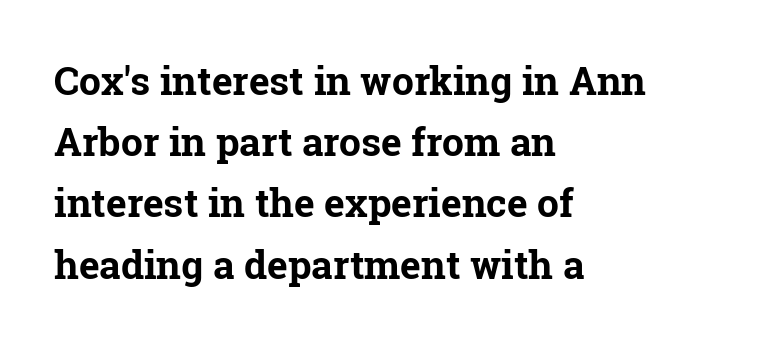
Q: Is the text bold? A: Yes.
Q: Is the text italic (slanted)? A: No, it is upright.
Q: Is the typeface a serif or a sans-serif typeface? A: Serif.
Q: Is the text underlined? A: No.
Q: How is the paragraph aligned? A: Left-aligned.
Q: Is the spacing between letters normal or unusually wide? A: Normal.
Q: Is the spacing between lines tight, normal or loose? A: Normal.
Q: Width (condensed, normal, or wide)? A: Normal.
Q: Stroke contrast? A: Low.
Q: x-height? A: Medium.
Q: Monospaced? A: No.
